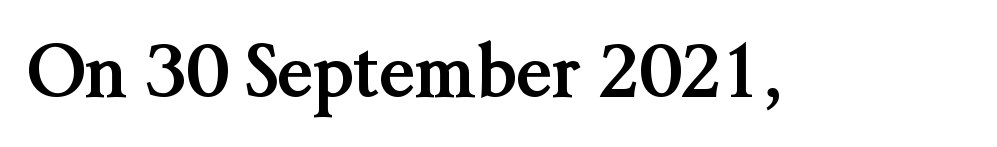
Q: Is the text bold? A: Yes.
Q: Is the text italic (slanted)? A: No, it is upright.
Q: Is the typeface a serif or a sans-serif typeface? A: Serif.
Q: Is the text underlined? A: No.
Q: Is the spacing between letters normal or unusually wide? A: Normal.
Q: Width (condensed, normal, or wide)? A: Normal.
Q: Stroke contrast? A: Medium.
Q: x-height? A: Medium.
Q: Monospaced? A: No.
